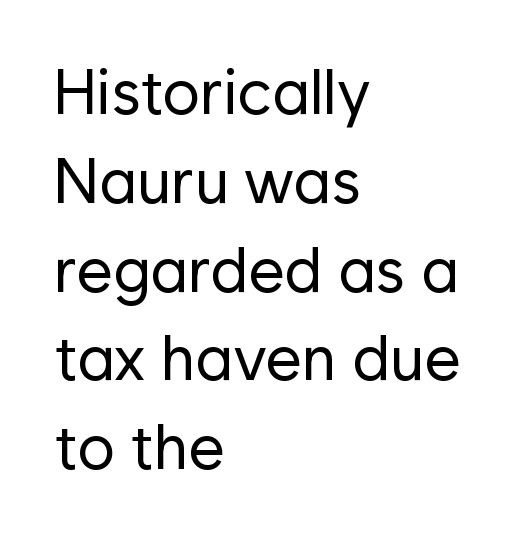
This is roman type, the default non-slanted kind. The passage shown stacks its lines at a standard gap. A typesetter would call this proportional, since set widths differ per character. The passage shown is typeset with a sans-serif family. Spacing between characters is what you'd get straight out of the box. Honestly, there is no underline to notice here at all.
